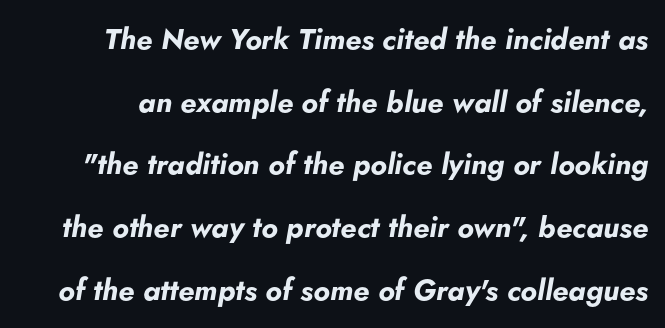
{"italic": "yes", "lean": "right", "slant_degrees": 5, "bold": "yes", "weight": "bold", "width": "normal", "stroke_contrast": "low", "x_height": "small", "monospaced": "no", "underline": "no", "line_spacing": "loose", "line_spacing_ratio": 2.16, "letter_spacing": "normal", "letter_spacing_em": 0.0, "glyph_px": 29}
